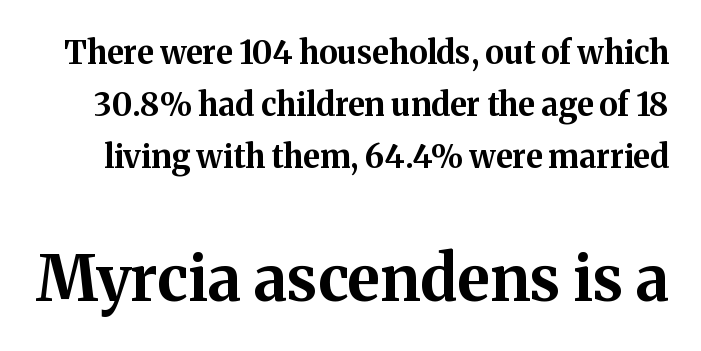
The image shows 63 px bold serif type, upright; set normal line spacing (1.63x), normal letter spacing, not underlined; the second (bottom) block is 1.97x larger; medium stroke contrast and a medium x-height.
